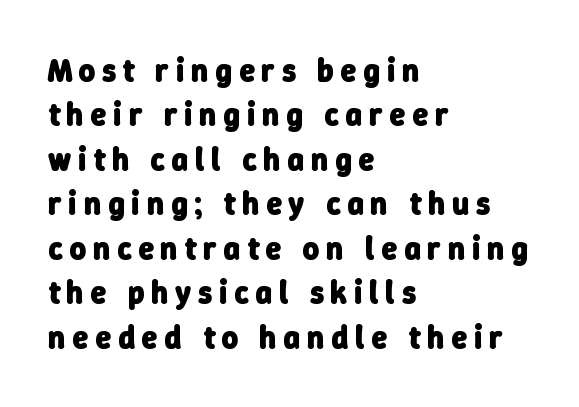
Is there much room between lines? A standard amount, neither cramped nor airy. The glyphs have the mass of a bold cut. Leftover space on each line is placed entirely after the last word. There is plenty of visible air inserted between adjacent glyphs.
